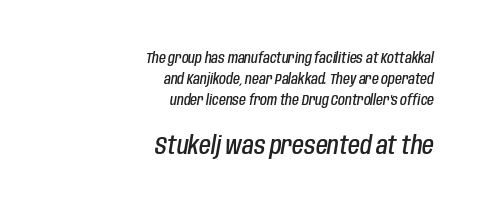
Q: Is the text bold? A: Semi-bold.
Q: Is the text italic (slanted)? A: Yes, it leans right by about 10 degrees.
Q: Is the text underlined? A: No.
Q: How is the paragraph aligned? A: Right-aligned.
Q: Is the spacing between letters normal or unusually wide? A: Normal.
Q: Is the spacing between lines tight, normal or loose? A: Normal.
Q: Which block of text is set in a larger size, the first (top) or the second (bottom)? A: The second (bottom) one.
